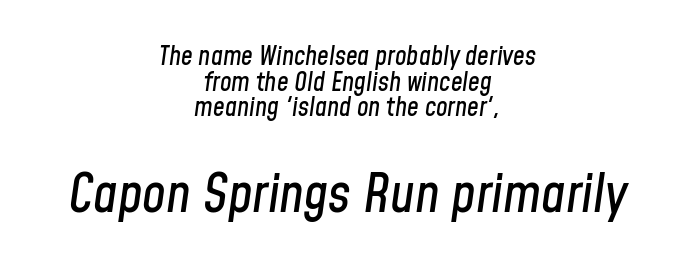
Q: Is the text italic (slanted)? A: Yes, it leans right by about 8 degrees.
Q: Is the text underlined? A: No.
Q: How is the paragraph aligned? A: Centered.
Q: Is the spacing between letters normal or unusually wide? A: Normal.
Q: Is the spacing between lines tight, normal or loose? A: Tight.
Q: Which block of text is set in a larger size, the first (top) or the second (bottom)? A: The second (bottom) one.
Q: Width (condensed, normal, or wide)? A: Condensed.
Q: Stroke contrast? A: Low.
Q: x-height? A: Medium.
Q: Monospaced? A: No.
